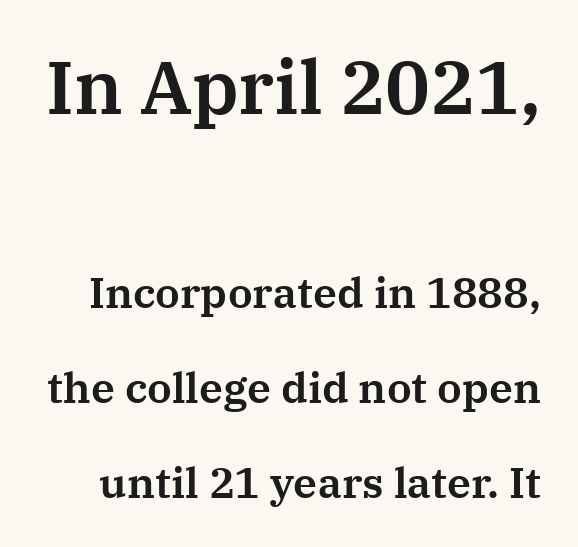
Regarding leading, the lines here are spaced well apart. Which of the two is more prominent by size? The first, at the top. The space beneath each line is pristine and unruled. Nope, not italic — everything's standing straight.
